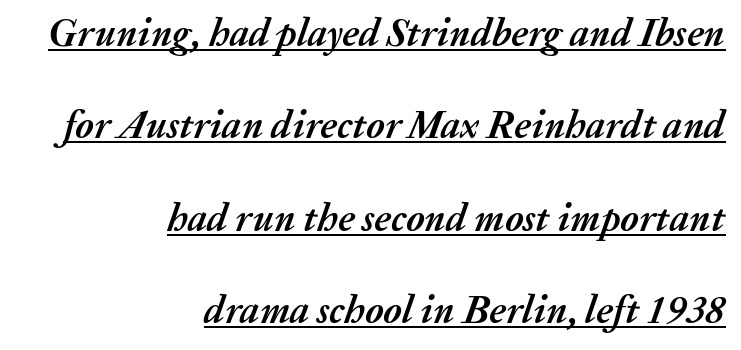
Q: Is the text bold? A: Yes.
Q: Is the text italic (slanted)? A: Yes, it leans right by about 20 degrees.
Q: Is the text underlined? A: Yes.
Q: How is the paragraph aligned? A: Right-aligned.
Q: Is the spacing between letters normal or unusually wide? A: Normal.
Q: Is the spacing between lines tight, normal or loose? A: Loose.
Q: Width (condensed, normal, or wide)? A: Normal.
Q: Stroke contrast? A: Medium.
Q: x-height? A: Medium.
Q: Monospaced? A: No.
